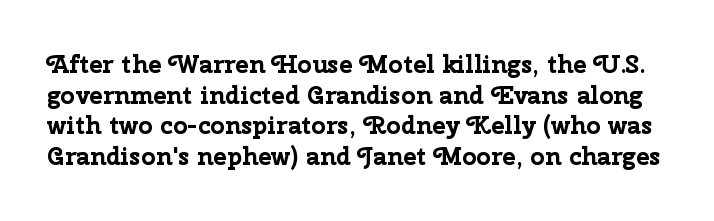
Q: Is the text bold? A: Yes.
Q: Is the text italic (slanted)? A: No, it is upright.
Q: Is the text underlined? A: No.
Q: Is the spacing between letters normal or unusually wide? A: Normal.
